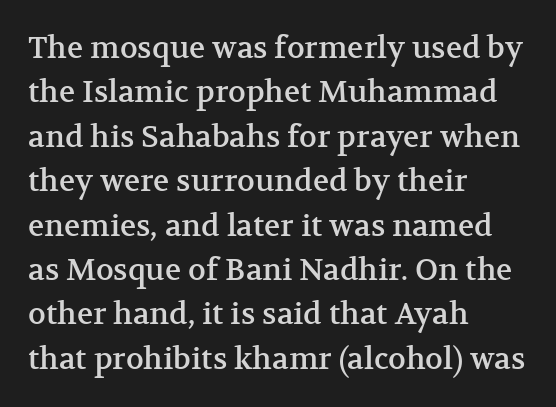
The image shows 30 px serif type, upright; set left-aligned, normal line spacing (1.48x), normal letter spacing, not underlined; medium stroke contrast and a medium x-height.
